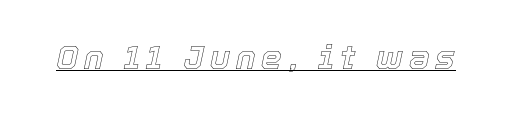
The rendering uses natural spacing where letterforms have individual widths. Beneath each row of characters lies a ruled line. Style check: oblique.
